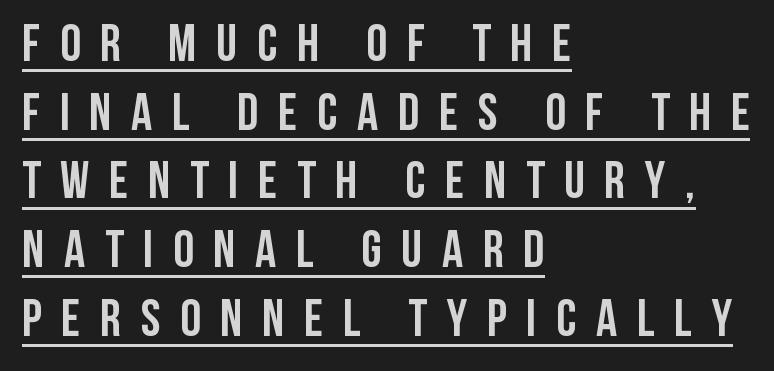
The image shows 52 px semibold, condensed sans-serif type, upright; set left-aligned, normal line spacing (1.32x), unusually wide letter spacing (+0.38 em), underlined; low stroke contrast and a large x-height.
